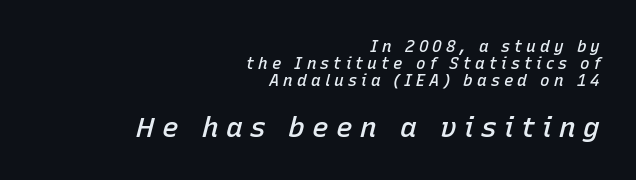
{"italic": "yes", "lean": "right", "slant_degrees": 15, "bold": "semi", "weight": "semibold", "width": "normal", "stroke_contrast": "low", "x_height": "medium", "monospaced": "no", "underline": "no", "align": "right", "line_spacing": "tight", "line_spacing_ratio": 1.07, "letter_spacing": "wide", "letter_spacing_em": 0.26, "larger_block": "second", "size_ratio": 1.75, "glyph_px": 28}
